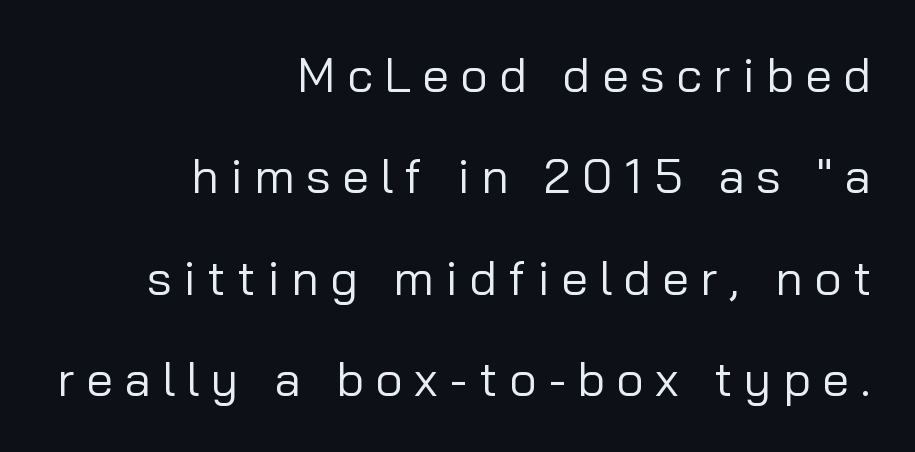
The image shows 48 px regular-weight sans-serif type, upright; set right-aligned, loose line spacing (2.11x), unusually wide letter spacing (+0.24 em), not underlined; low stroke contrast and a medium x-height.
